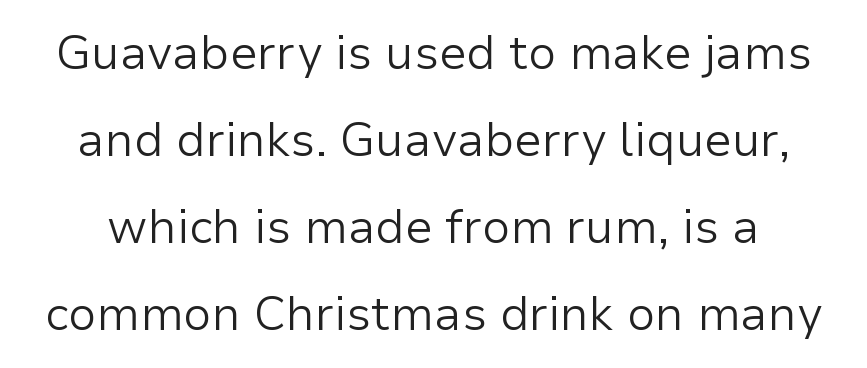
Q: Is the text bold? A: No.
Q: Is the text italic (slanted)? A: No, it is upright.
Q: Is the typeface a serif or a sans-serif typeface? A: Sans-serif.
Q: Is the text underlined? A: No.
Q: Is the spacing between letters normal or unusually wide? A: Normal.
Q: Width (condensed, normal, or wide)? A: Normal.
Q: Stroke contrast? A: Low.
Q: x-height? A: Medium.
Q: Monospaced? A: No.
